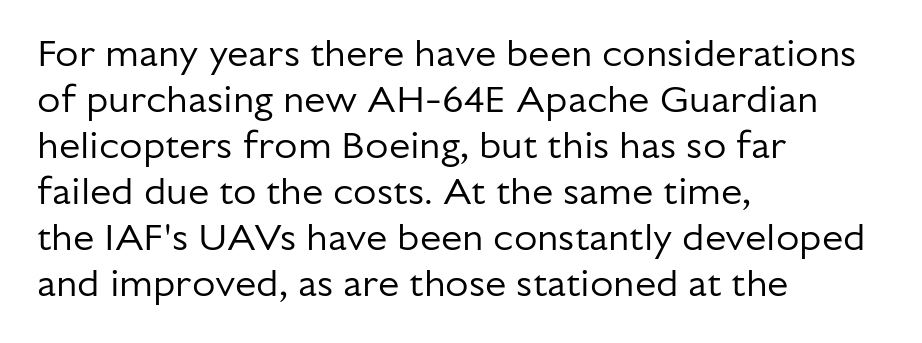
Q: Is the text bold? A: No.
Q: Is the text italic (slanted)? A: No, it is upright.
Q: Is the typeface a serif or a sans-serif typeface? A: Sans-serif.
Q: Is the text underlined? A: No.
Q: How is the paragraph aligned? A: Left-aligned.
Q: Is the spacing between letters normal or unusually wide? A: Normal.
Q: Width (condensed, normal, or wide)? A: Normal.
Q: Stroke contrast? A: Low.
Q: x-height? A: Medium.
Q: Monospaced? A: No.
